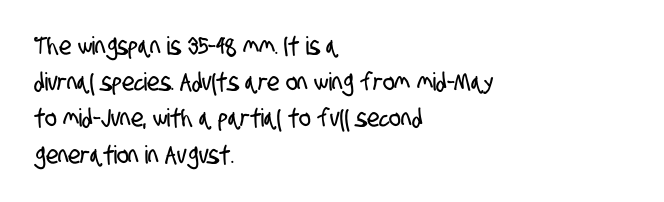
The face used here is rendered with its standard letterfit. Regarding leading, the lines here are spaced in the standard way. Visually the block forms a straight wall on the left and a jagged coastline on the right. The words here are not underlined.
